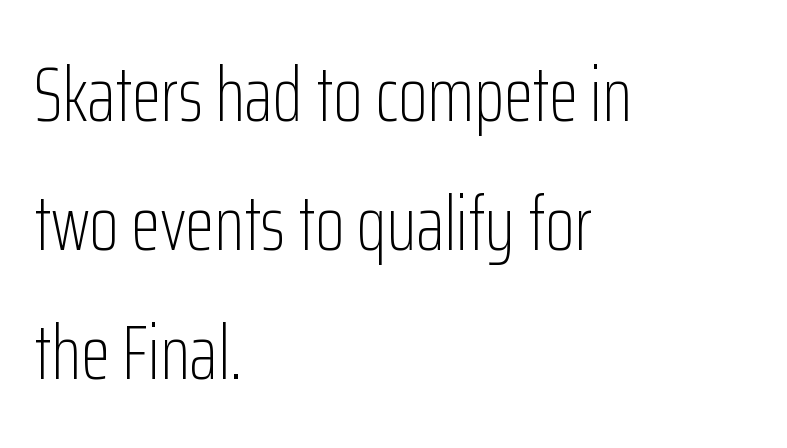
{"serif": "no", "italic": "no", "bold": "no", "weight": "light", "width": "condensed", "stroke_contrast": "low", "x_height": "medium", "monospaced": "no", "underline": "no", "align": "left", "line_spacing": "normal", "line_spacing_ratio": 1.7, "letter_spacing": "normal", "letter_spacing_em": 0.0, "glyph_px": 76}
